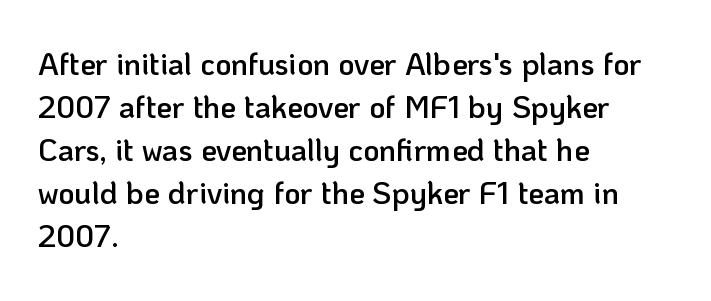
The block of text has a typical density, with ordinary space between rows. Here the glyphs are tracked normally, forming tight word shapes. These lines were composed using upright roman letters. Descenders are the only things crossing below the line.
